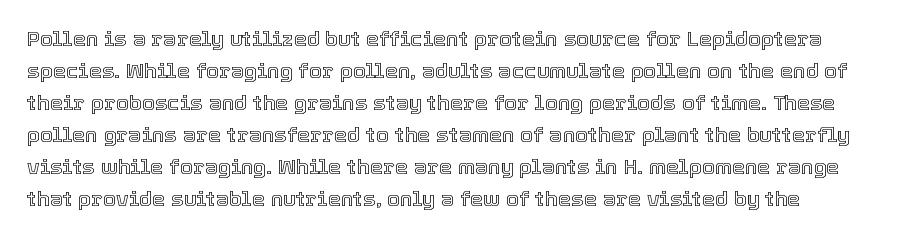
The image shows 21 px text type, upright; set normal line spacing (1.52x), normal letter spacing, not underlined.
